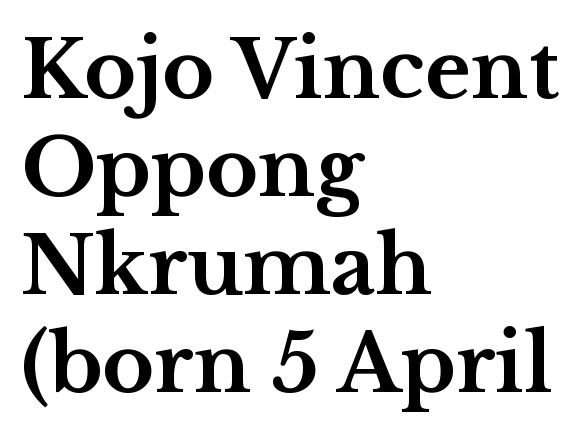
{"serif": "yes", "italic": "no", "bold": "yes", "weight": "bold", "width": "wide", "stroke_contrast": "medium", "x_height": "medium", "monospaced": "no", "underline": "no", "align": "left", "line_spacing_ratio": 1.24, "letter_spacing": "normal", "letter_spacing_em": 0.0, "glyph_px": 79}
